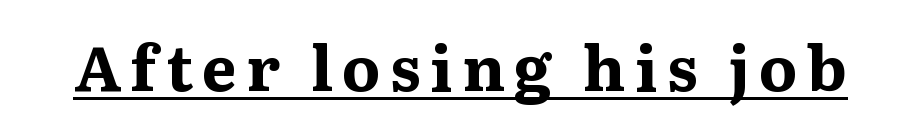
Q: Is the text bold? A: Yes.
Q: Is the text italic (slanted)? A: No, it is upright.
Q: Is the typeface a serif or a sans-serif typeface? A: Serif.
Q: Is the text underlined? A: Yes.
Q: Width (condensed, normal, or wide)? A: Normal.
Q: Stroke contrast? A: Medium.
Q: x-height? A: Medium.
Q: Monospaced? A: No.
